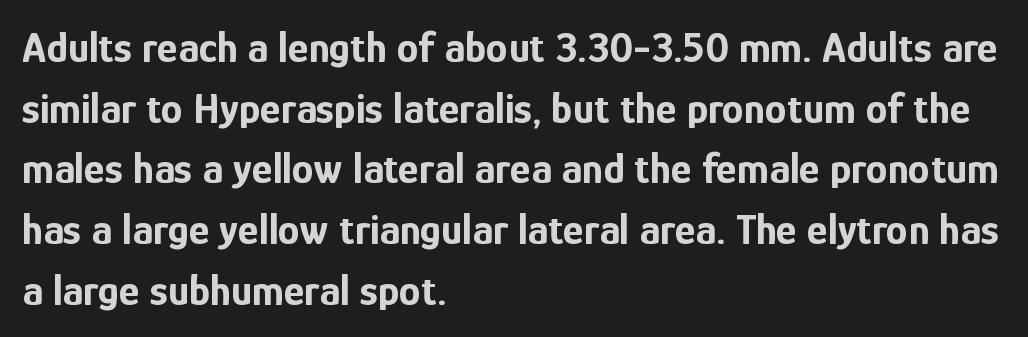
Q: Is the text bold? A: Yes.
Q: Is the text italic (slanted)? A: No, it is upright.
Q: Is the typeface a serif or a sans-serif typeface? A: Sans-serif.
Q: Is the text underlined? A: No.
Q: How is the paragraph aligned? A: Left-aligned.
Q: Is the spacing between letters normal or unusually wide? A: Normal.
Q: Is the spacing between lines tight, normal or loose? A: Normal.
Q: Width (condensed, normal, or wide)? A: Condensed.
Q: Stroke contrast? A: Low.
Q: x-height? A: Medium.
Q: Monospaced? A: No.
